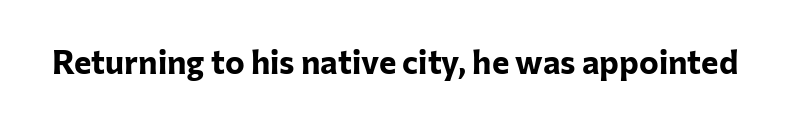
Q: Is the text bold? A: Yes.
Q: Is the text italic (slanted)? A: No, it is upright.
Q: Is the typeface a serif or a sans-serif typeface? A: Sans-serif.
Q: Is the text underlined? A: No.
Q: Is the spacing between letters normal or unusually wide? A: Normal.
Q: Width (condensed, normal, or wide)? A: Normal.
Q: Stroke contrast? A: Low.
Q: x-height? A: Medium.
Q: Monospaced? A: No.
